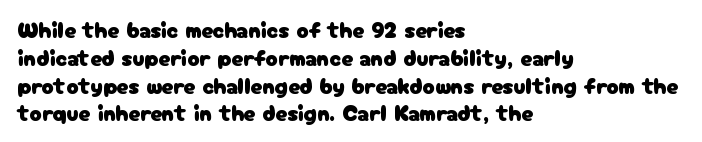
Q: Is the text italic (slanted)? A: No, it is upright.
Q: Is the text underlined? A: No.
Q: How is the paragraph aligned? A: Left-aligned.
Q: Is the spacing between letters normal or unusually wide? A: Normal.
